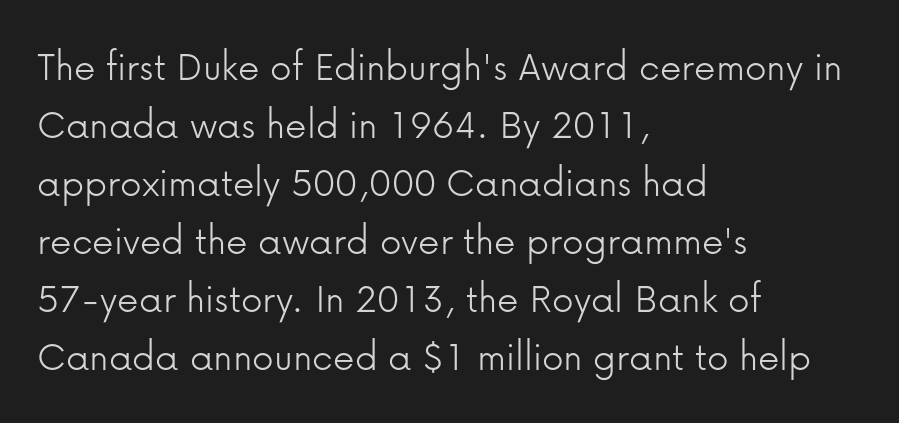
Q: Is the text bold? A: No.
Q: Is the text italic (slanted)? A: No, it is upright.
Q: Is the typeface a serif or a sans-serif typeface? A: Sans-serif.
Q: Is the text underlined? A: No.
Q: How is the paragraph aligned? A: Left-aligned.
Q: Is the spacing between letters normal or unusually wide? A: Normal.
Q: Is the spacing between lines tight, normal or loose? A: Normal.
Q: Width (condensed, normal, or wide)? A: Normal.
Q: Stroke contrast? A: Low.
Q: x-height? A: Medium.
Q: Monospaced? A: No.
